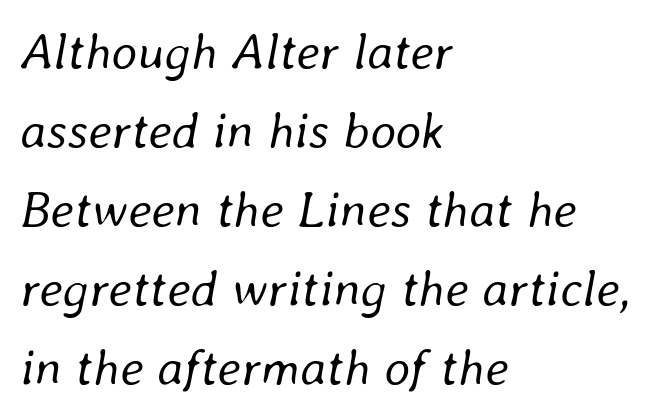
The face looks like a standard text weight, possibly lighter. This sample has the flowing, uneven cadence of proportional lettering. The rendering keeps characters at their native spacing. A normal amount of white space separates one row of letters from the next. Beneath every word, the page is bare.
